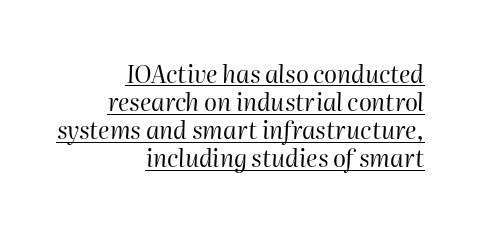
{"italic": "yes", "lean": "right", "slant_degrees": 2, "bold": "no", "underline": "yes", "align": "right", "line_spacing_ratio": 1.17, "letter_spacing": "normal", "letter_spacing_em": 0.0, "glyph_px": 24}
